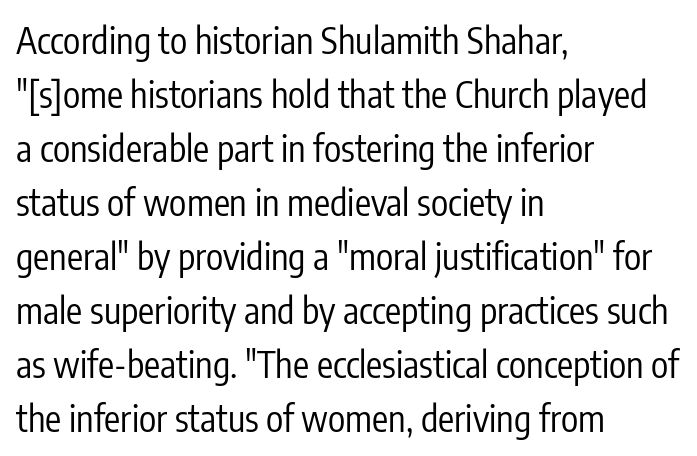
Each line starts at the same left margin while the right side varies. The passage shown is not underscored anywhere. Each letter keeps its own natural width here, so spacing adapts to shape. This is not heavy type; no bold has been used. Does the lettering tilt? It doesn't — this is upright. The glyphs in this specimen are sans serif.
